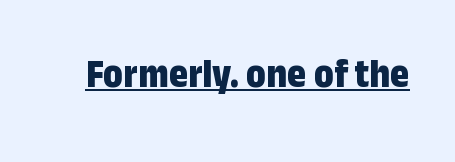
The gaps between neighbouring characters are ordinary and unremarkable. The font's upright variant was chosen for this text. Is there an underline? Yes — a line sits under the letters. A sans-serif font was chosen for this passage.
